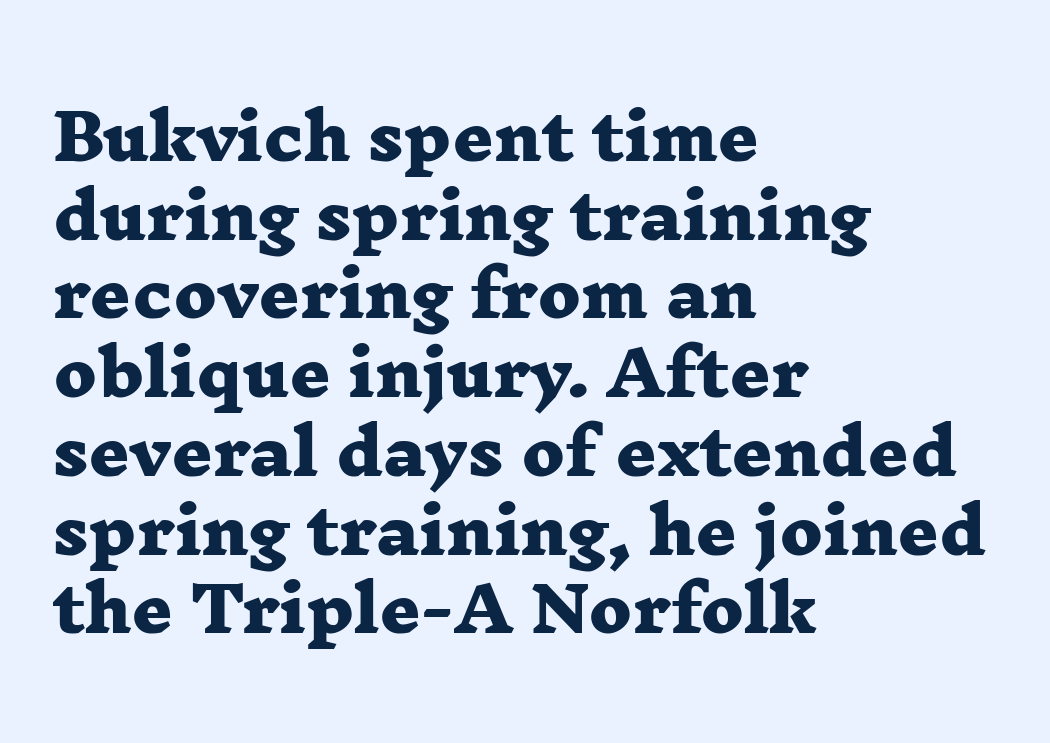
Q: Is the text bold? A: Yes.
Q: Is the typeface a serif or a sans-serif typeface? A: Serif.
Q: Is the text underlined? A: No.
Q: How is the paragraph aligned? A: Left-aligned.
Q: Is the spacing between letters normal or unusually wide? A: Normal.
Q: Is the spacing between lines tight, normal or loose? A: Normal.
Q: Width (condensed, normal, or wide)? A: Wide.
Q: Stroke contrast? A: Low.
Q: x-height? A: Medium.
Q: Monospaced? A: No.
